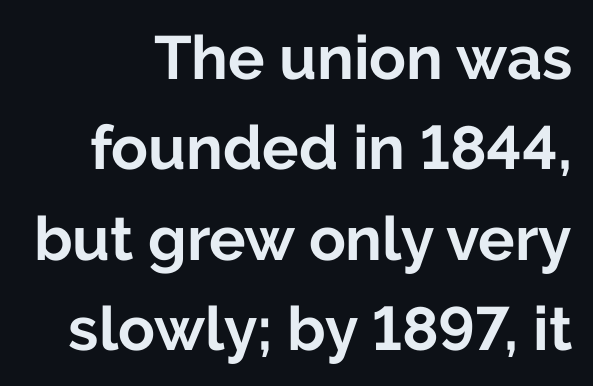
On the weight axis this lands at bold, roughly 700. Style check: upright. Reading down the column, the eye jumps a familiar distance to each next line. The text was rendered using a sans face with plain stroke endings. Check under the words: just untouched page. What stands out about the letter spacing? Nothing — it is the standard amount.
